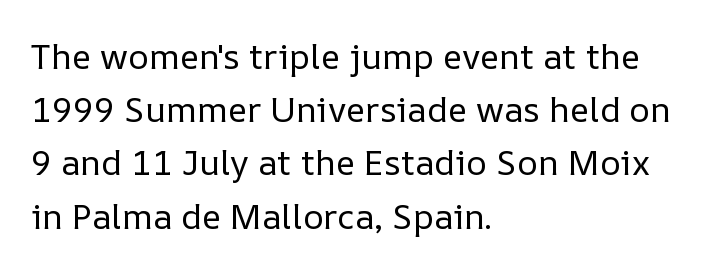
You could call the tracking neutral — neither tight nor loose. Heft: none added — not bold. Italic? Not at all — the glyphs are vertical. A typesetter would call this proportional, since set widths differ per character. The lines are quadded left.
